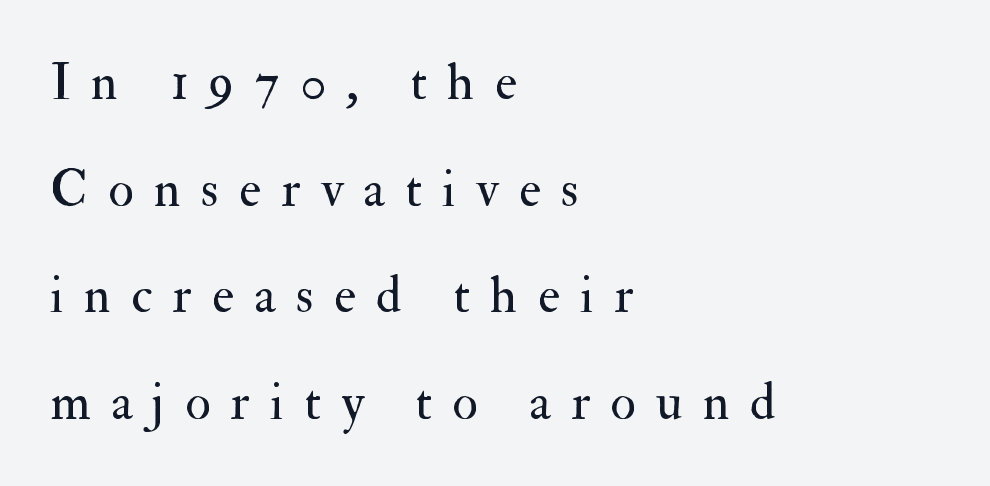
{"serif": "yes", "italic": "no", "bold": "no", "weight": "regular", "width": "normal", "stroke_contrast": "medium", "x_height": "small", "monospaced": "no", "underline": "no", "align": "left", "line_spacing": "loose", "line_spacing_ratio": 2.05, "letter_spacing": "wide", "letter_spacing_em": 0.39, "glyph_px": 52}
